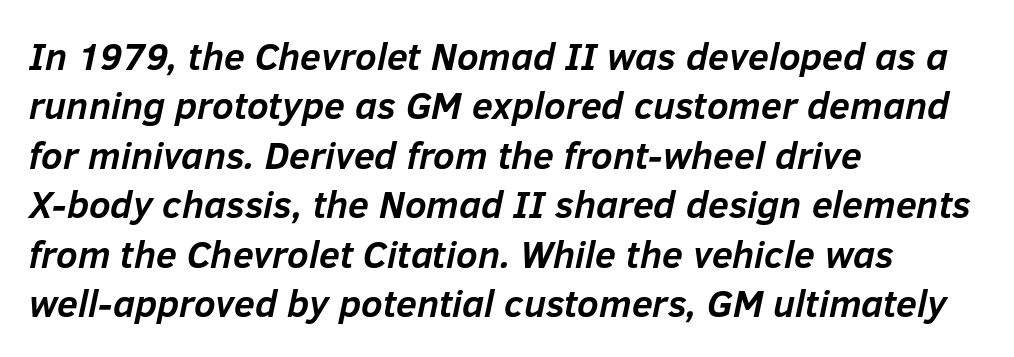
Q: Is the text bold? A: Yes.
Q: Is the text italic (slanted)? A: Yes, it leans right by about 12 degrees.
Q: Is the text underlined? A: No.
Q: How is the paragraph aligned? A: Left-aligned.
Q: Is the spacing between letters normal or unusually wide? A: Normal.
Q: Is the spacing between lines tight, normal or loose? A: Normal.
Q: Width (condensed, normal, or wide)? A: Normal.
Q: Stroke contrast? A: Low.
Q: x-height? A: Medium.
Q: Monospaced? A: No.
